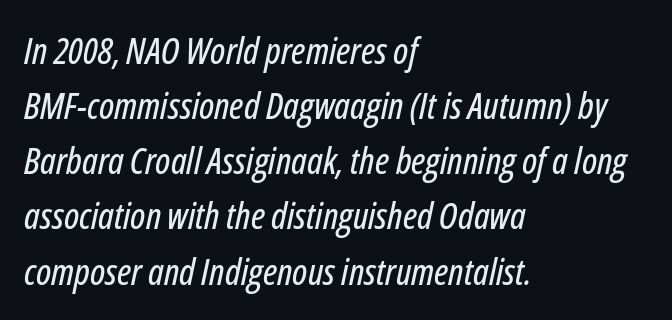
{"italic": "yes", "lean": "right", "slant_degrees": 12, "width": "condensed", "stroke_contrast": "low", "x_height": "medium", "monospaced": "no", "underline": "no", "align": "left", "line_spacing": "normal", "line_spacing_ratio": 1.49, "letter_spacing": "normal", "letter_spacing_em": 0.0, "glyph_px": 37}
